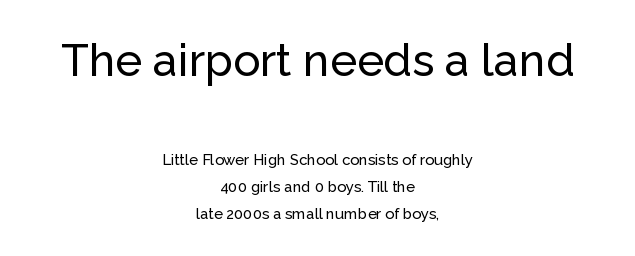
{"serif": "no", "italic": "no", "width": "normal", "stroke_contrast": "low", "x_height": "medium", "monospaced": "no", "underline": "no", "align": "center", "line_spacing_ratio": 1.8, "letter_spacing": "normal", "letter_spacing_em": 0.0, "larger_block": "first", "size_ratio": 3.0, "glyph_px": 45}
